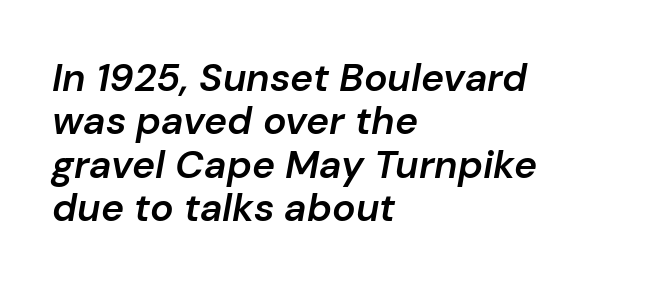
Think of a printed novel: that variable character pitch is what you see here. The glyphs look as if they've been sheared to an angle. Each line starts at the same left margin while the right side varies. Its strokes are somewhat broadened, the hallmark of semibold type. In terms of letterspacing, this is plain default setting. Just letters on the line, the space beneath them empty.
